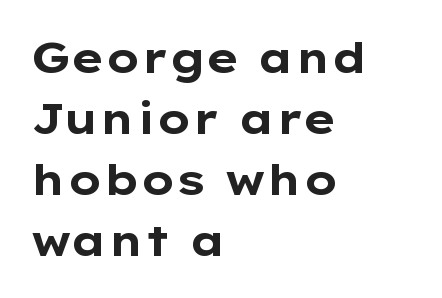
{"serif": "no", "italic": "no", "bold": "yes", "weight": "bold", "width": "wide", "stroke_contrast": "low", "x_height": "medium", "monospaced": "no", "underline": "no", "align": "left", "line_spacing": "normal", "line_spacing_ratio": 1.42, "letter_spacing": "normal", "letter_spacing_em": 0.0, "glyph_px": 43}
